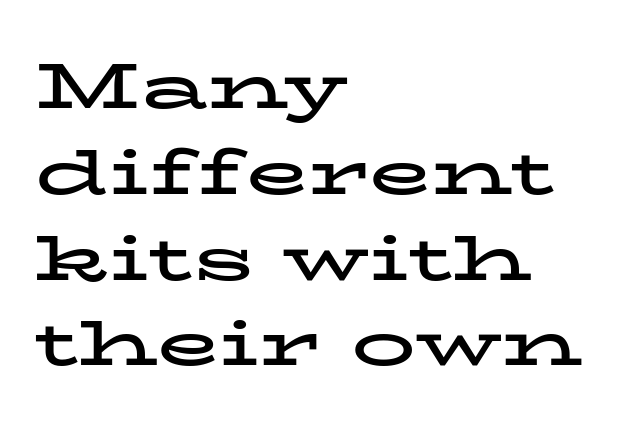
Its strokes are broad and dark, the hallmark of bold type. The string is rendered with underlining switched off. Between one letter and the next there's only the usual sliver of space. The letters advance in unequal steps, a hallmark of proportional type.
